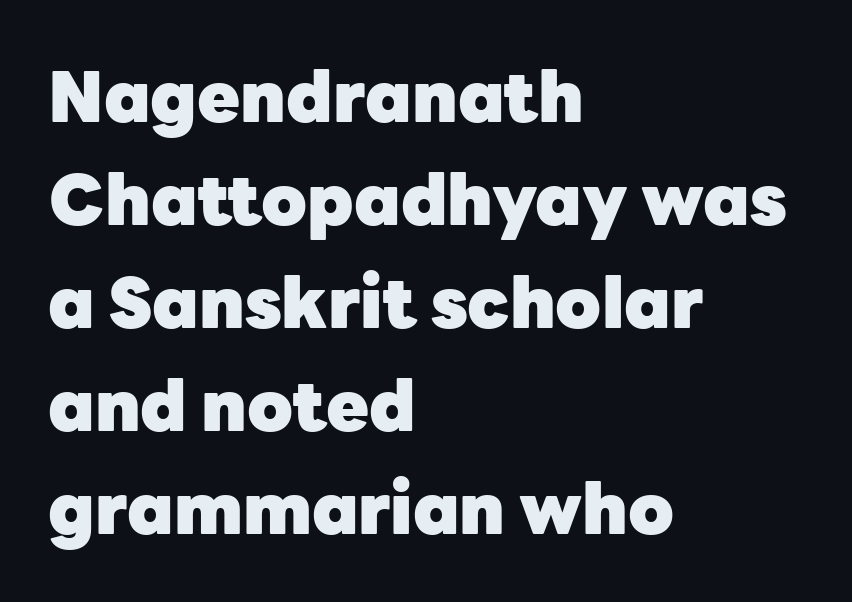
{"serif": "no", "italic": "no", "bold": "yes", "weight": "heavy", "width": "normal", "stroke_contrast": "low", "x_height": "medium", "monospaced": "no", "underline": "no", "align": "left", "line_spacing": "normal", "line_spacing_ratio": 1.47, "letter_spacing": "normal", "letter_spacing_em": 0.0, "glyph_px": 70}
